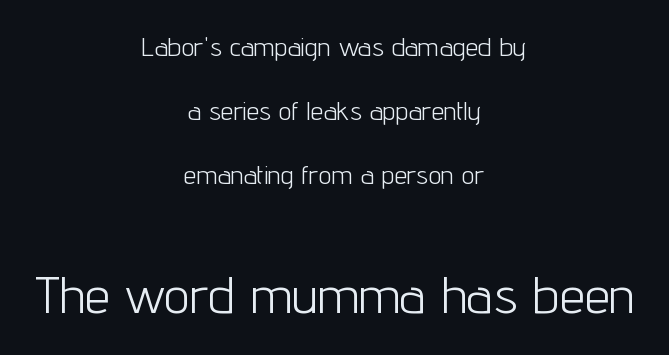
The image shows 51 px light, condensed sans-serif type, upright; set centered, loose line spacing (2.46x), normal letter spacing, not underlined; the second (bottom) block is 1.96x larger; low stroke contrast and a medium x-height.
